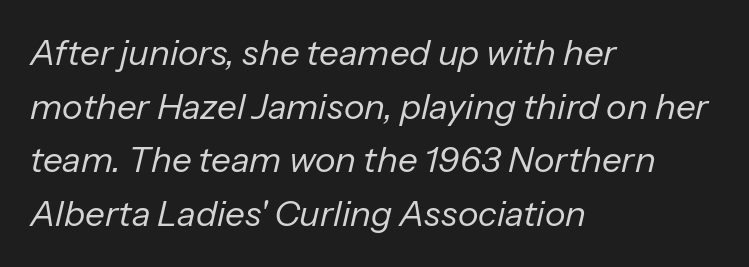
Q: Is the text bold? A: No.
Q: Is the text italic (slanted)? A: Yes, it leans right by about 13 degrees.
Q: Is the text underlined? A: No.
Q: How is the paragraph aligned? A: Left-aligned.
Q: Is the spacing between letters normal or unusually wide? A: Normal.
Q: Is the spacing between lines tight, normal or loose? A: Normal.
Q: Width (condensed, normal, or wide)? A: Normal.
Q: Stroke contrast? A: Low.
Q: x-height? A: Medium.
Q: Monospaced? A: No.
